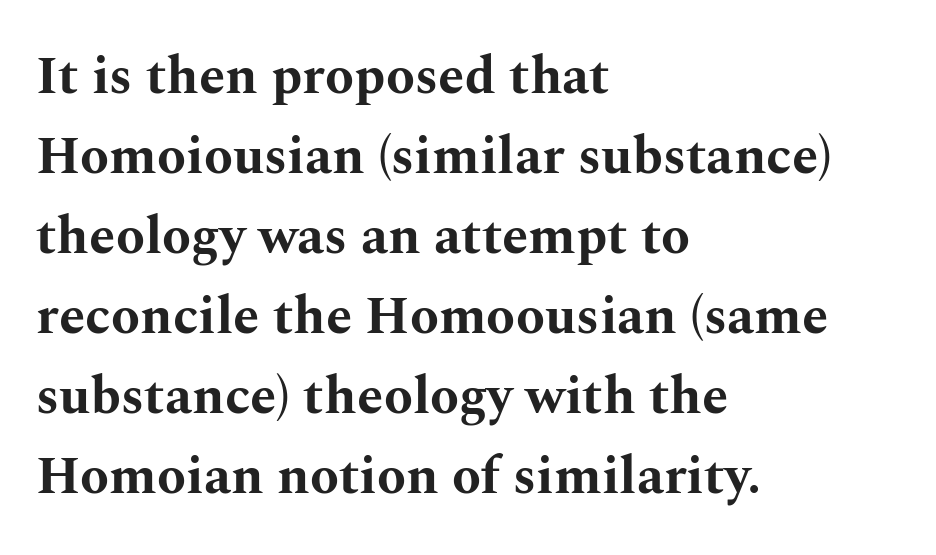
The image shows 53 px bold, wide serif type, upright; set left-aligned, normal line spacing (1.51x), normal letter spacing, not underlined; medium stroke contrast and a medium x-height.
